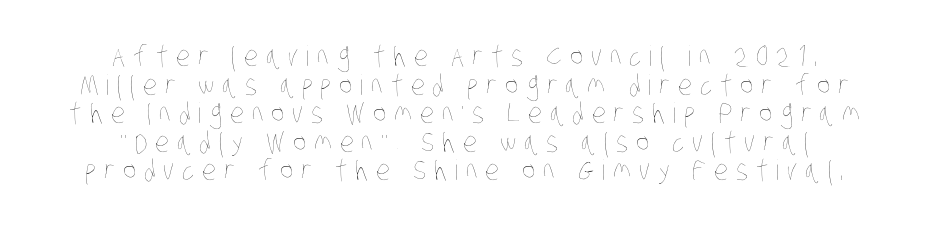
Descenders are the only things crossing below the line. The letterforms sit at book weight or below. The tracking jumps out immediately: characters are airy and widely separated. Do the characters align in a grid? No, the font is proportional.
